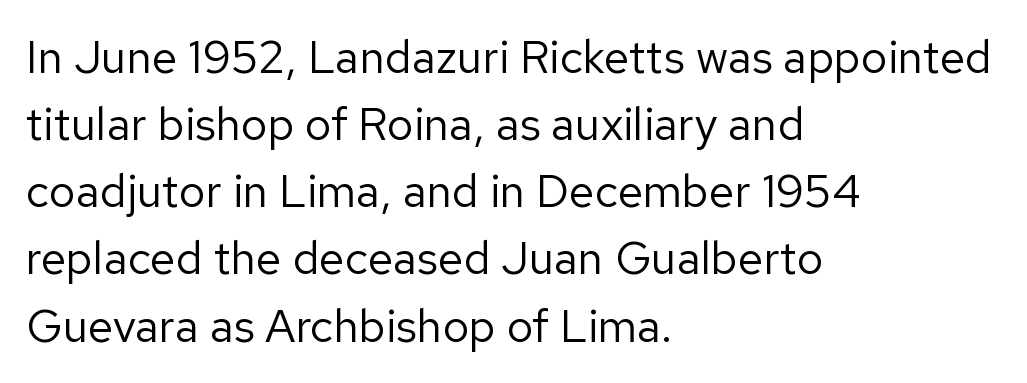
In terms of letterspacing, this is plain default setting. The rendering uses natural spacing where letterforms have individual widths. Summary of weight: not heavy and not bold. Each letter's strokes conclude bluntly, with no projecting serifs.
